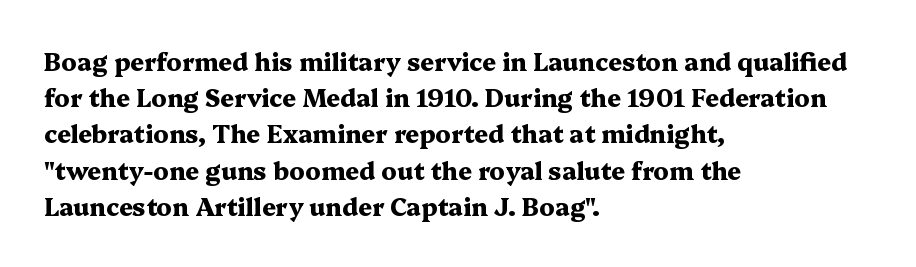
Q: Is the text bold? A: Yes.
Q: Is the text italic (slanted)? A: No, it is upright.
Q: Is the text underlined? A: No.
Q: How is the paragraph aligned? A: Left-aligned.
Q: Is the spacing between letters normal or unusually wide? A: Normal.
Q: Is the spacing between lines tight, normal or loose? A: Normal.
